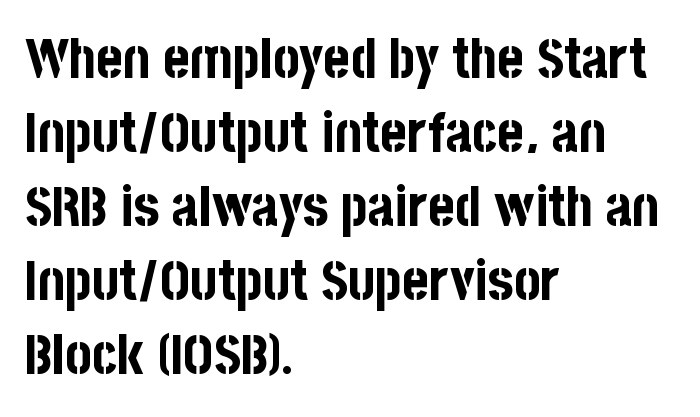
{"serif": "no", "italic": "no", "bold": "yes", "weight": "bold", "width": "condensed", "stroke_contrast": "low", "x_height": "large", "monospaced": "no", "underline": "no", "align": "left", "line_spacing": "normal", "line_spacing_ratio": 1.32, "letter_spacing": "normal", "letter_spacing_em": 0.0, "glyph_px": 56}
